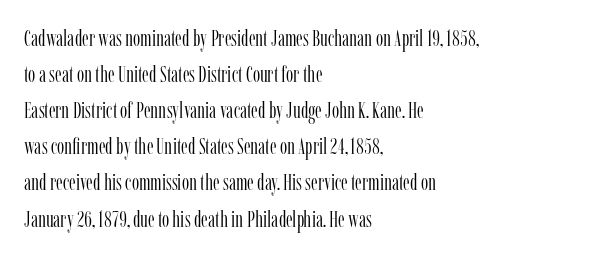
Nothing unusual about the tracking: characters are spaced as the font intends. The typesetter chose a ragged-right arrangement here. Vertical strokes here are truly vertical. In terms of leading, this rendering sits right in the middle.
